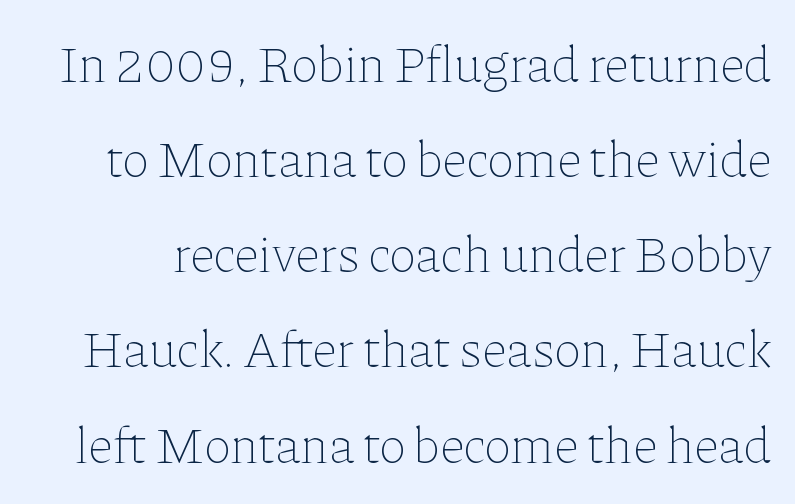
{"italic": "no", "bold": "no", "weight": "thin", "width": "normal", "stroke_contrast": "low", "x_height": "medium", "monospaced": "no", "underline": "no", "line_spacing_ratio": 1.83, "letter_spacing": "normal", "letter_spacing_em": 0.0, "glyph_px": 52}
